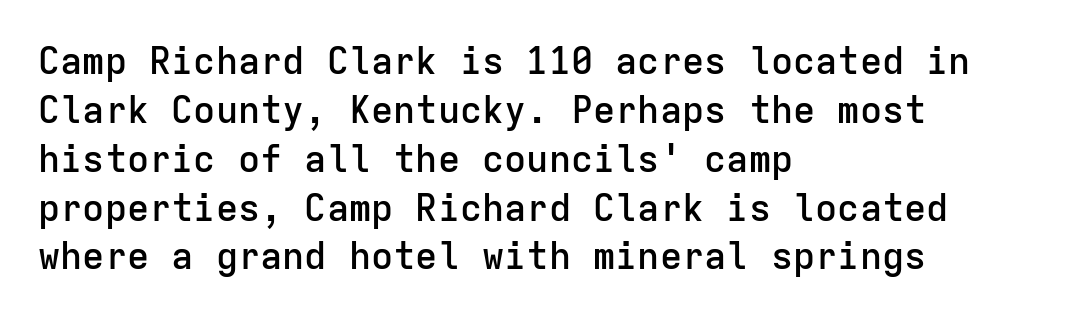
The designer went with a sans here, leaving each stem footless. Is this a fixed-width face? Yes — each glyph sits in an identical cell. The glyphs are unaccompanied by any horizontal stroke below them. Where is the straight margin? On the left. Compared with an ordinary text face, these strokes are moderately heavier — a semibold. If you measured baseline to baseline, you'd find a middling distance.
